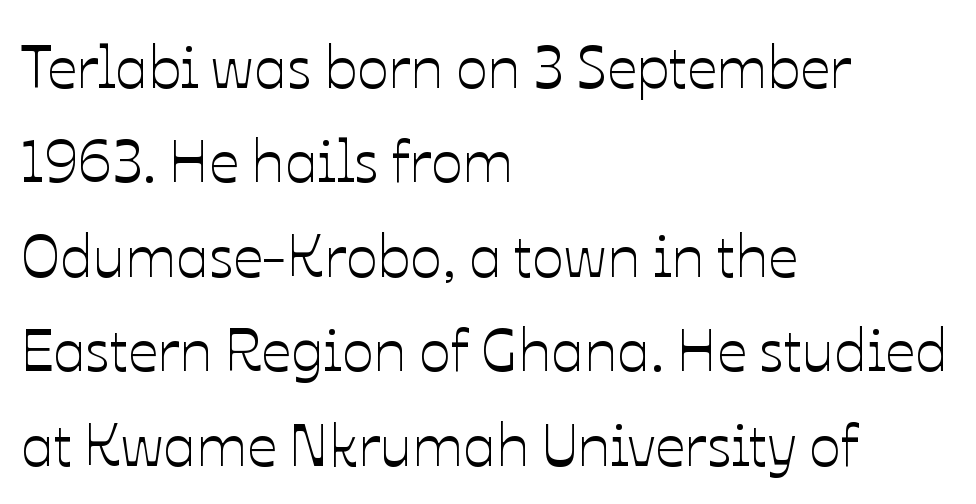
The setting favours the left margin, as ordinary paragraphs usually do. Glyph-to-glyph distance matches everyday printed text. No word sits above an underline. Do the characters align in a grid? No, the font is proportional. If you drew a line through each stem, it would be perfectly vertical.
